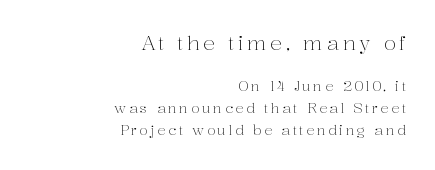
{"italic": "no", "bold": "no", "underline": "no", "align": "right", "line_spacing": "normal", "line_spacing_ratio": 1.57, "larger_block": "first", "size_ratio": 1.43, "glyph_px": 20}
